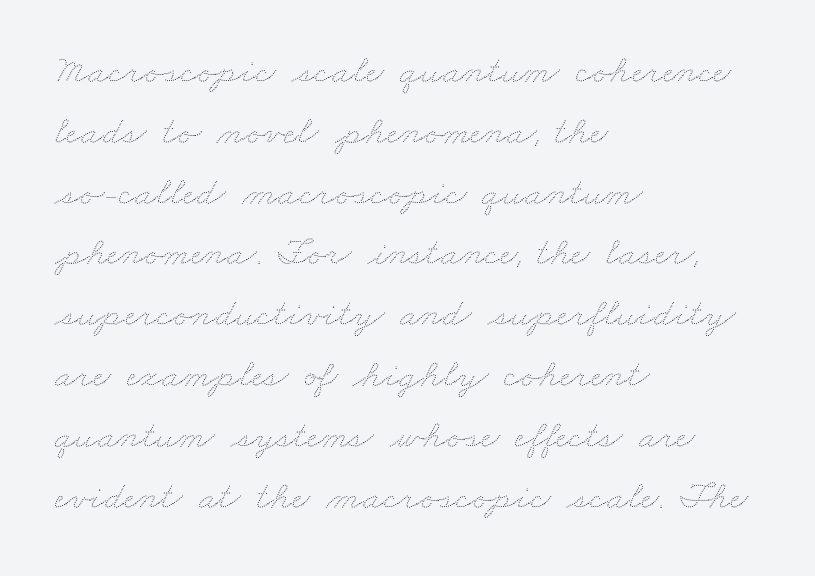
The image shows 40 px thin, wide type; set left-aligned, normal line spacing (1.52x), normal letter spacing, not underlined; medium stroke contrast and a small x-height.
